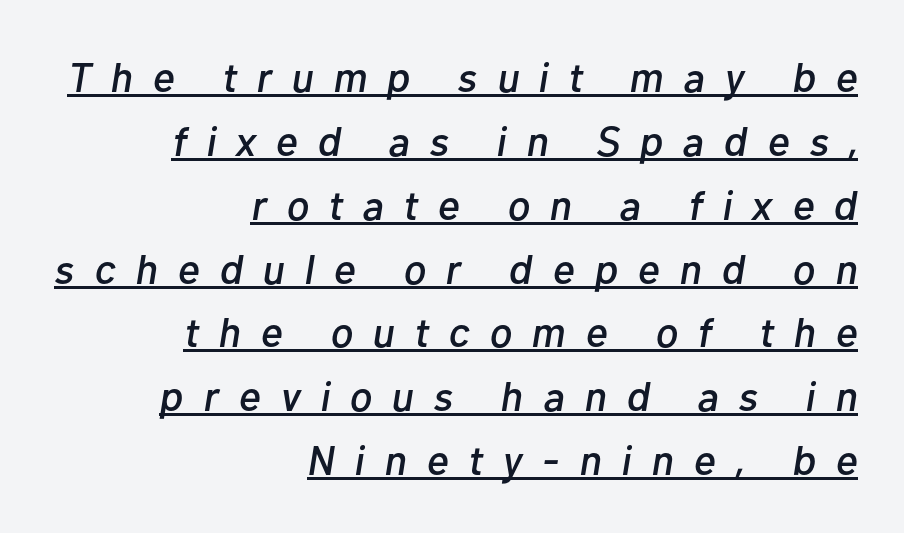
{"italic": "yes", "lean": "right", "slant_degrees": 10, "width": "normal", "stroke_contrast": "low", "x_height": "medium", "monospaced": "no", "underline": "yes", "align": "right", "line_spacing": "normal", "line_spacing_ratio": 1.52, "letter_spacing": "wide", "letter_spacing_em": 0.47, "glyph_px": 42}
